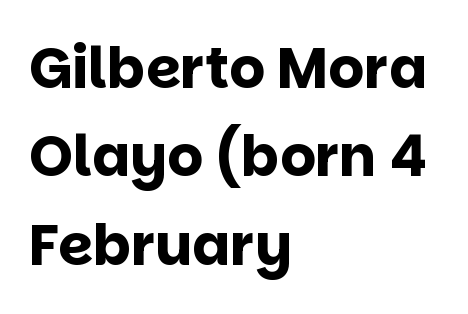
The image shows 56 px bold sans-serif type, upright; set left-aligned, normal line spacing (1.58x), normal letter spacing, not underlined; low stroke contrast and a large x-height.
